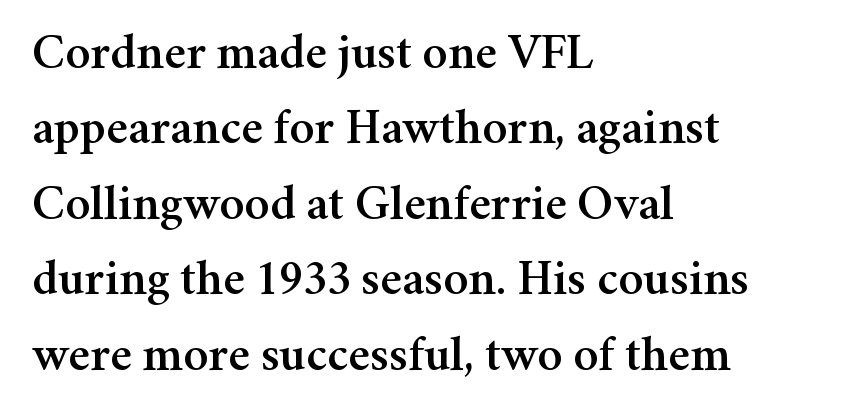
What kind of face is this? One with serifs. The tracking reads as untouched default to a designer's eye. Quick note: interline space is typical. The baseline area is clear. Do the characters align in a grid? No, the font is proportional. Style check: upright.
